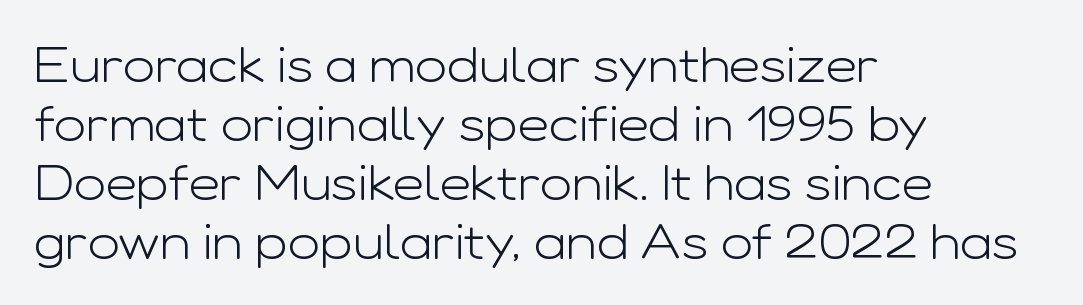
The image shows 48 px light, wide sans-serif type, upright; set left-aligned, line spacing 1.23x, normal letter spacing, not underlined; low stroke contrast and a medium x-height.
